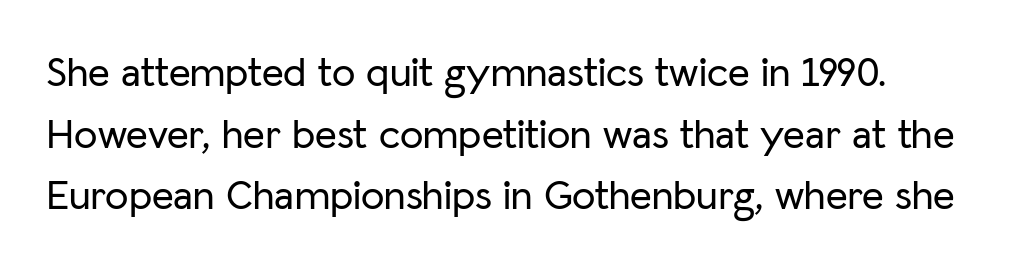
Q: Is the text italic (slanted)? A: No, it is upright.
Q: Is the typeface a serif or a sans-serif typeface? A: Sans-serif.
Q: Is the text underlined? A: No.
Q: Is the spacing between letters normal or unusually wide? A: Normal.
Q: Is the spacing between lines tight, normal or loose? A: Normal.
Q: Width (condensed, normal, or wide)? A: Normal.
Q: Stroke contrast? A: Low.
Q: x-height? A: Medium.
Q: Monospaced? A: No.
